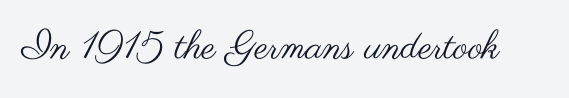
{"serif": "no", "bold": "no", "weight": "regular", "width": "wide", "stroke_contrast": "medium", "x_height": "small", "monospaced": "no", "underline": "no", "letter_spacing": "normal", "letter_spacing_em": 0.0, "glyph_px": 39}
